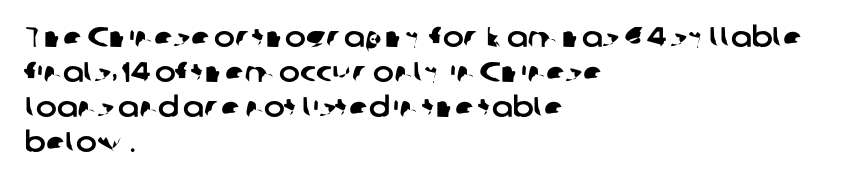
The image shows 28 px sans-serif type; set left-aligned, normal line spacing (1.25x), normal letter spacing, not underlined; low stroke contrast and a medium x-height.
